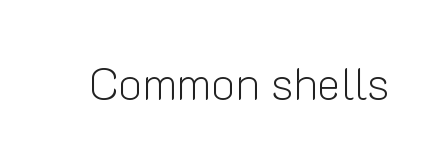
{"serif": "no", "italic": "no", "bold": "no", "weight": "light", "width": "normal", "stroke_contrast": "low", "x_height": "medium", "monospaced": "no", "underline": "no", "letter_spacing": "normal", "letter_spacing_em": 0.0, "glyph_px": 45}
